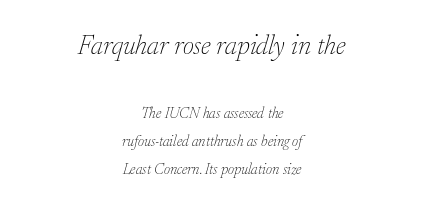
The image shows 27 px text type, italic (leaning right); set centered, line spacing 1.87x, normal letter spacing, not underlined; the first (top) block is 1.8x larger.
